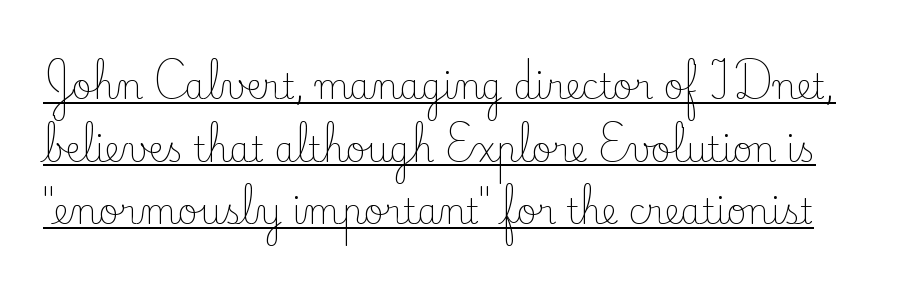
Q: Is the text bold? A: No.
Q: Is the text italic (slanted)? A: No, it is upright.
Q: Is the typeface a serif or a sans-serif typeface? A: Serif.
Q: Is the text underlined? A: Yes.
Q: Is the spacing between letters normal or unusually wide? A: Normal.
Q: Width (condensed, normal, or wide)? A: Normal.
Q: Stroke contrast? A: Low.
Q: x-height? A: Small.
Q: Monospaced? A: No.
